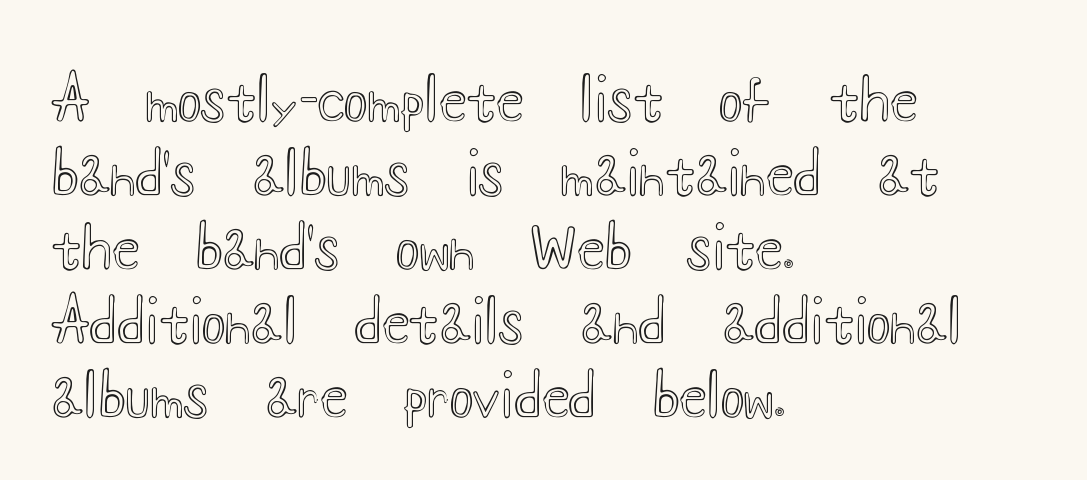
Is this a fixed-width face? No — the glyphs have proportional, varying widths. Upright lettering throughout. Descender tails drop into unmarked territory. Each new line begins a customary step beneath the previous one. Line starts are locked; line ends wander. The face used here is rendered with its standard letterfit.
